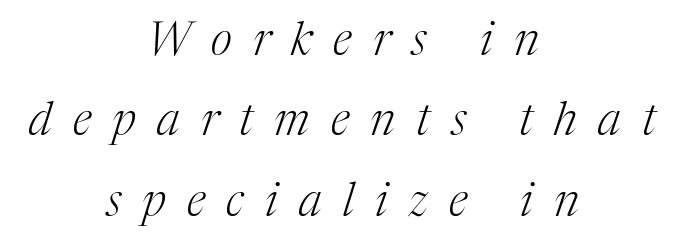
Typeset on center — no edge is straight. Stem width sits at or under what a default text font uses. The letters carry serifs — small finishing strokes at the ends of their stems. The face used here is proportionally spaced, like ordinary book or web type.
